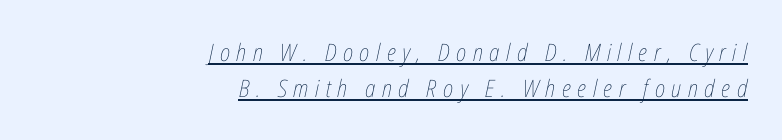
The image shows 24 px text type, italic (leaning right); set right-aligned, normal line spacing (1.5x), unusually wide letter spacing (+0.27 em), underlined.
